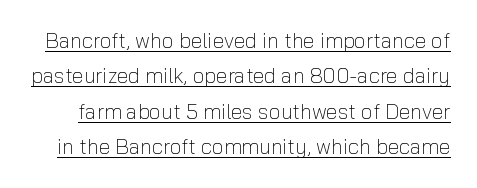
Q: Is the text bold? A: No.
Q: Is the text italic (slanted)? A: No, it is upright.
Q: Is the text underlined? A: Yes.
Q: Is the spacing between letters normal or unusually wide? A: Normal.
Q: Is the spacing between lines tight, normal or loose? A: Normal.
